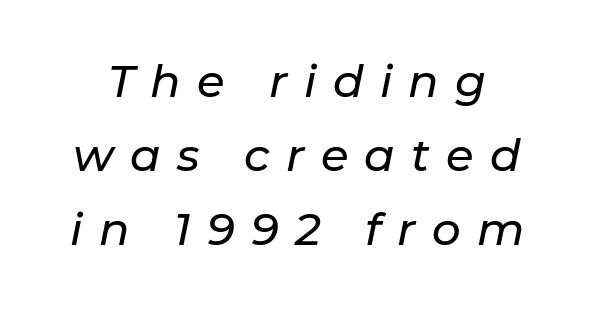
Q: Is the text italic (slanted)? A: Yes, it leans right by about 11 degrees.
Q: Is the text underlined? A: No.
Q: Is the spacing between letters normal or unusually wide? A: Unusually wide.
Q: Is the spacing between lines tight, normal or loose? A: Normal.
Q: Width (condensed, normal, or wide)? A: Normal.
Q: Stroke contrast? A: Low.
Q: x-height? A: Medium.
Q: Monospaced? A: No.
